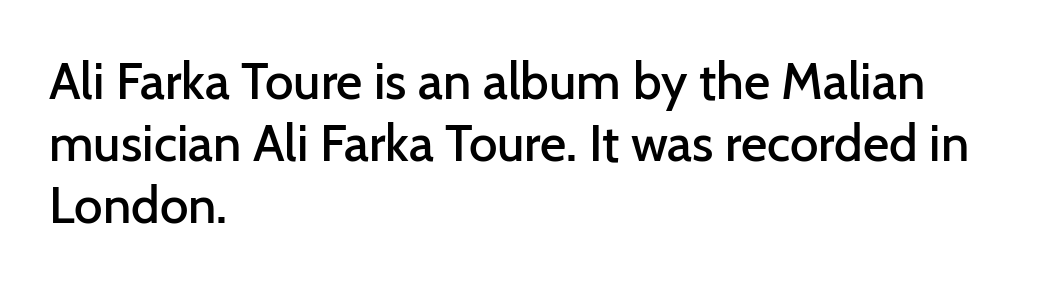
{"serif": "no", "italic": "no", "bold": "semi", "weight": "semibold", "width": "normal", "stroke_contrast": "low", "x_height": "medium", "monospaced": "no", "underline": "no", "align": "left", "line_spacing_ratio": 1.22, "letter_spacing": "normal", "letter_spacing_em": 0.0, "glyph_px": 51}
